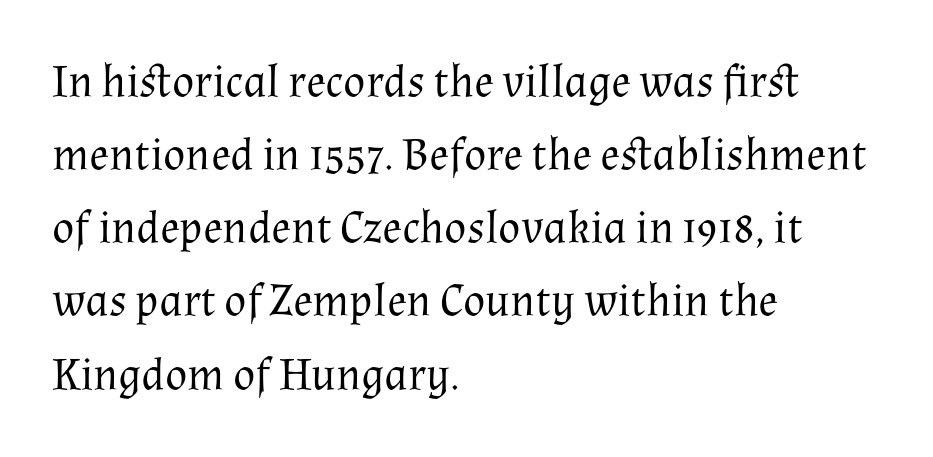
Q: Is the text bold? A: No.
Q: Is the text italic (slanted)? A: No, it is upright.
Q: Is the typeface a serif or a sans-serif typeface? A: Serif.
Q: Is the text underlined? A: No.
Q: How is the paragraph aligned? A: Left-aligned.
Q: Is the spacing between letters normal or unusually wide? A: Normal.
Q: Is the spacing between lines tight, normal or loose? A: Normal.
Q: Width (condensed, normal, or wide)? A: Normal.
Q: Stroke contrast? A: Medium.
Q: x-height? A: Medium.
Q: Monospaced? A: No.
